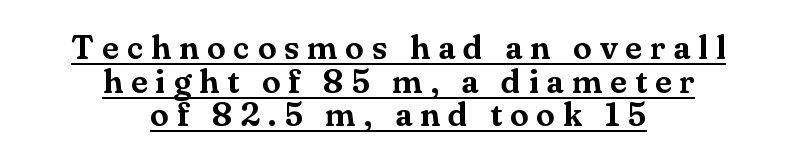
The image shows 34 px serif type, upright; set centered, tight line spacing (0.99x), unusually wide letter spacing (+0.23 em), underlined; medium stroke contrast and a small x-height.
